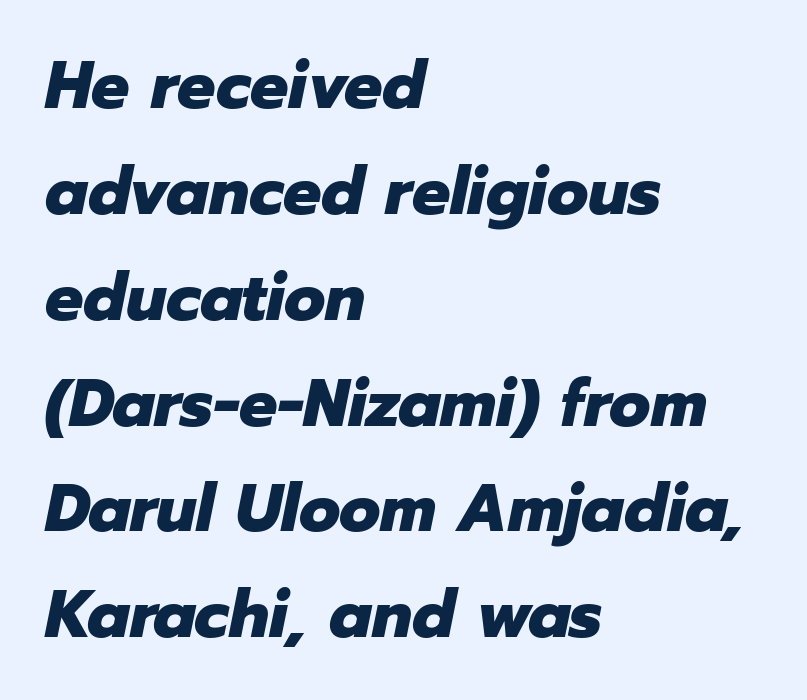
Q: Is the text bold? A: Yes.
Q: Is the text italic (slanted)? A: Yes, it leans right by about 12 degrees.
Q: Is the text underlined? A: No.
Q: How is the paragraph aligned? A: Left-aligned.
Q: Is the spacing between letters normal or unusually wide? A: Normal.
Q: Is the spacing between lines tight, normal or loose? A: Normal.
Q: Width (condensed, normal, or wide)? A: Normal.
Q: Stroke contrast? A: Low.
Q: x-height? A: Medium.
Q: Monospaced? A: No.
